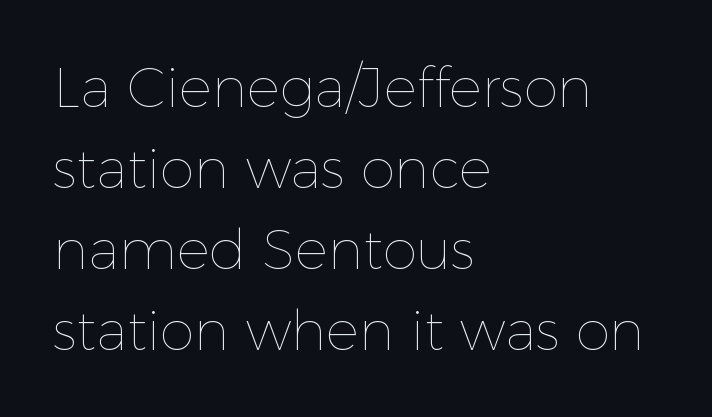
The passage shown has conventional tracking throughout. Each letter keeps its own natural width here, so spacing adapts to shape. Unlike italic type, these characters show no tilt at all. The space between consecutive lines is moderate. The specimen omits any rule beneath the text block's lines. The compositor pushed each line to the left boundary.
